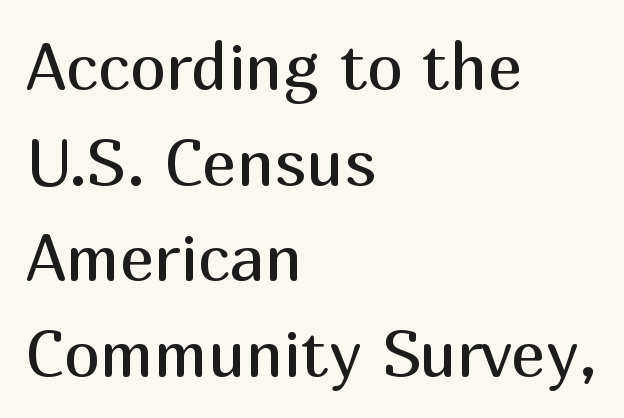
The space directly below the letters is spotless. Each stroke keeps to a modest, everyday thickness or less. Standard letterfit; no display-style spreading of the glyphs. Spacing verdict: proportional, widths tailored to each character.
